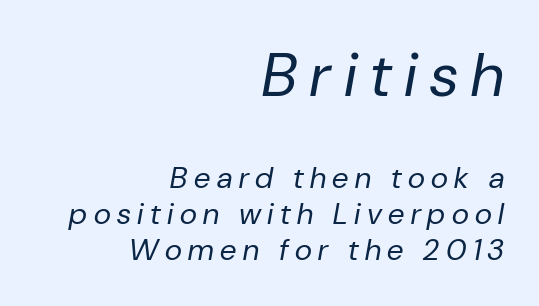
Q: Is the text bold? A: No.
Q: Is the text italic (slanted)? A: Yes, it leans right by about 10 degrees.
Q: Is the text underlined? A: No.
Q: How is the paragraph aligned? A: Right-aligned.
Q: Is the spacing between letters normal or unusually wide? A: Unusually wide.
Q: Which block of text is set in a larger size, the first (top) or the second (bottom)? A: The first (top) one.
Q: Width (condensed, normal, or wide)? A: Normal.
Q: Stroke contrast? A: Low.
Q: x-height? A: Medium.
Q: Monospaced? A: No.
